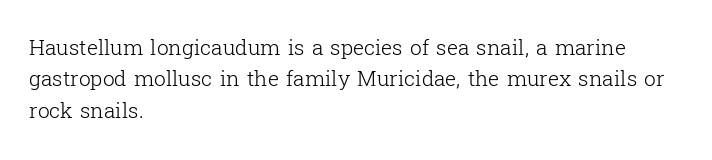
The image shows 21 px text type, upright; set left-aligned, normal line spacing (1.5x), normal letter spacing, not underlined.
